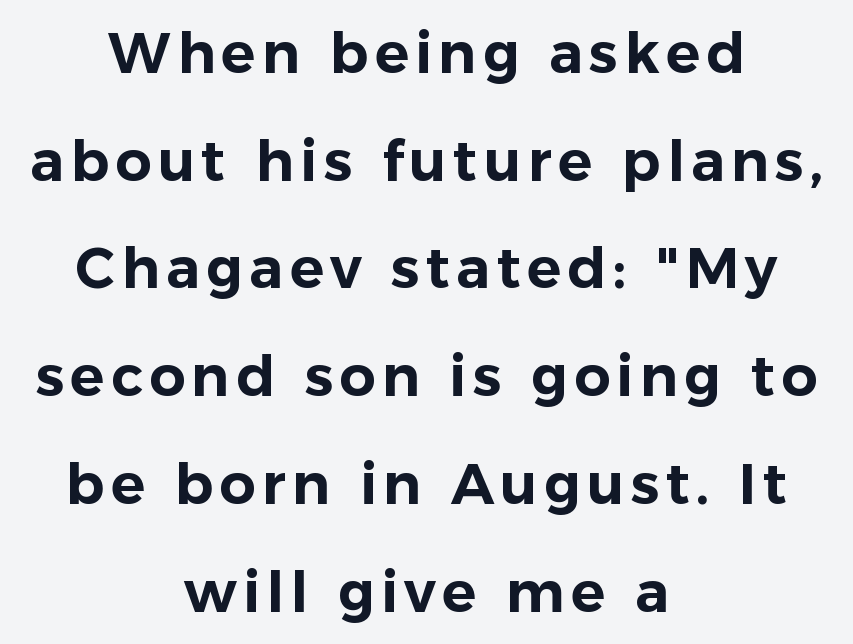
{"serif": "no", "italic": "no", "width": "normal", "stroke_contrast": "low", "x_height": "medium", "monospaced": "no", "underline": "no", "align": "center", "line_spacing_ratio": 1.89, "glyph_px": 57}
